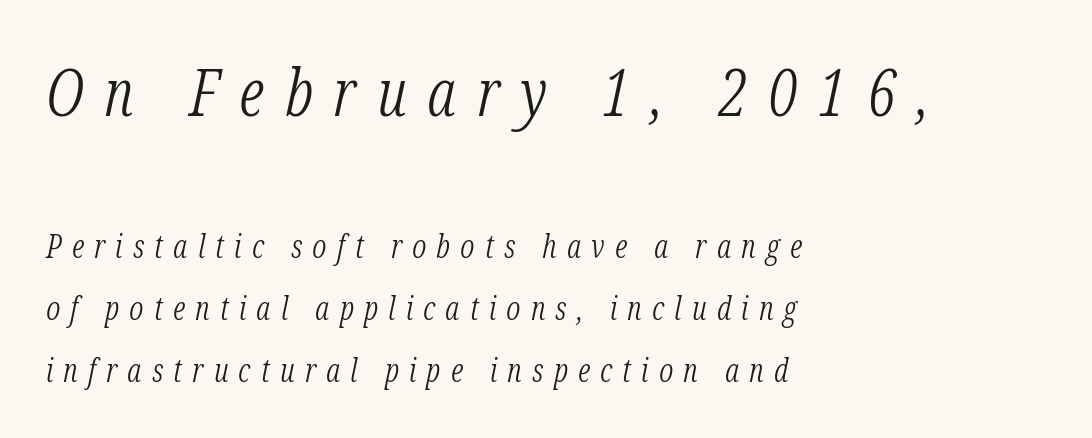
{"serif": "yes", "italic": "yes", "lean": "right", "slant_degrees": 12, "bold": "no", "weight": "light", "width": "condensed", "stroke_contrast": "low", "x_height": "medium", "monospaced": "no", "underline": "no", "align": "left", "line_spacing": "loose", "line_spacing_ratio": 1.93, "letter_spacing": "wide", "letter_spacing_em": 0.32, "larger_block": "first", "size_ratio": 2.03, "glyph_px": 65}
